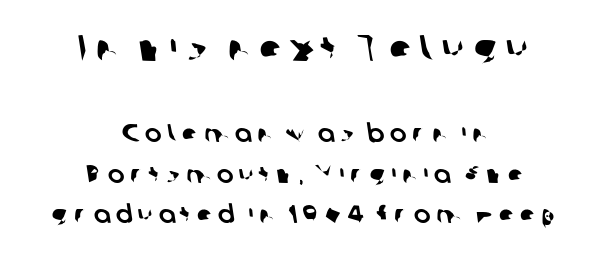
Regarding leading, the lines here are spaced in the standard way. In this sample the first text group is rendered at the bigger scale. Caption: multi-line text, centered on the measure. Is this a fixed-width face? No — the glyphs have proportional, varying widths. This rendering employs a face without finishing strokes, i.e., a sans-serif.
